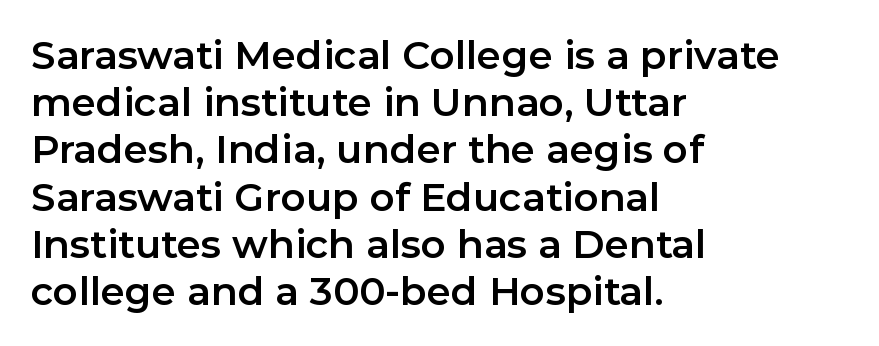
The image shows 39 px sans-serif type, upright; set left-aligned, line spacing 1.21x, normal letter spacing, not underlined; low stroke contrast and a medium x-height.
